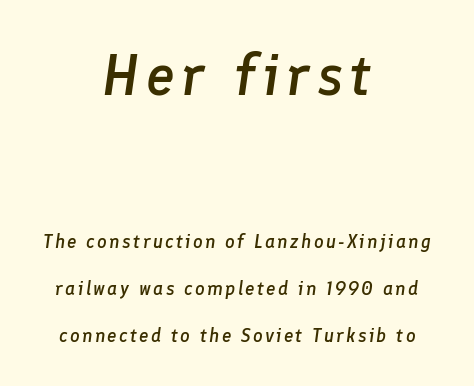
{"italic": "yes", "lean": "right", "slant_degrees": 8, "bold": "semi", "weight": "semibold", "width": "normal", "stroke_contrast": "low", "x_height": "medium", "monospaced": "no", "underline": "no", "align": "center", "line_spacing": "loose", "line_spacing_ratio": 2.47, "larger_block": "first", "size_ratio": 3.05, "glyph_px": 58}
